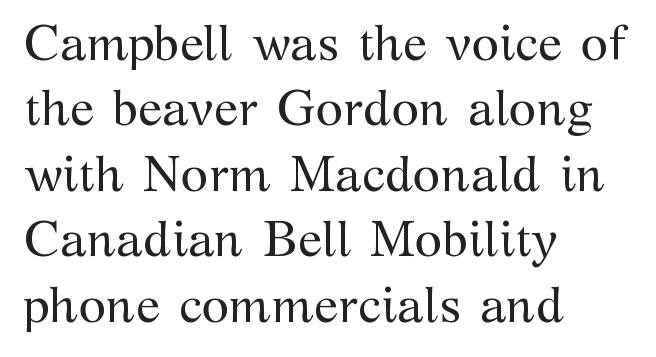
The ragged edge is on the right, which tells us the setting is flush left. Nope, not italic — everything's standing straight. Font category for this specimen: serif. The rendering uses natural spacing where letterforms have individual widths. Nobody touched the tracking dial on this one.
